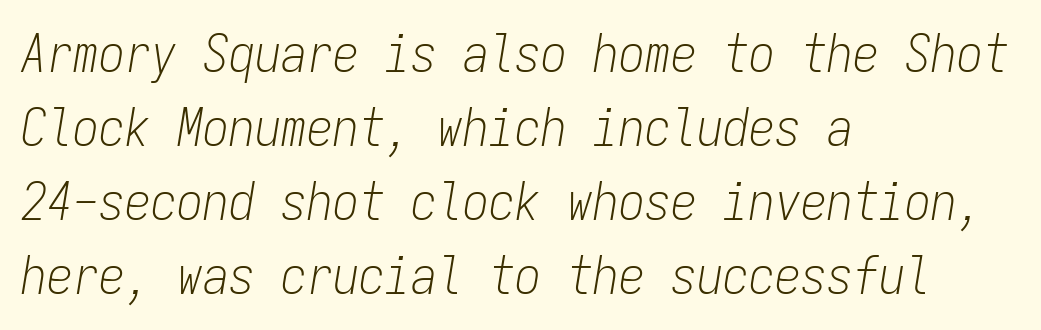
{"italic": "yes", "lean": "right", "slant_degrees": 9, "bold": "no", "weight": "light", "width": "condensed", "stroke_contrast": "low", "x_height": "medium", "monospaced": "yes", "underline": "no", "align": "left", "line_spacing": "normal", "line_spacing_ratio": 1.42, "letter_spacing": "normal", "letter_spacing_em": 0.0, "glyph_px": 52}
